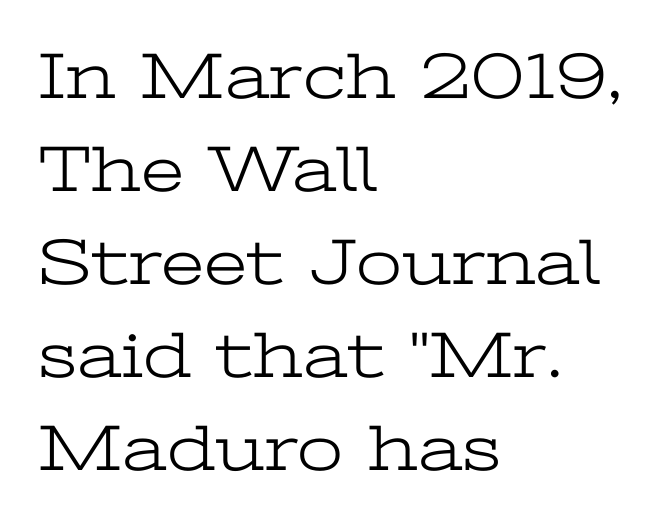
Q: Is the text bold? A: No.
Q: Is the text italic (slanted)? A: No, it is upright.
Q: Is the typeface a serif or a sans-serif typeface? A: Serif.
Q: Is the text underlined? A: No.
Q: How is the paragraph aligned? A: Left-aligned.
Q: Is the spacing between letters normal or unusually wide? A: Normal.
Q: Is the spacing between lines tight, normal or loose? A: Normal.
Q: Width (condensed, normal, or wide)? A: Wide.
Q: Stroke contrast? A: Low.
Q: x-height? A: Medium.
Q: Monospaced? A: No.
